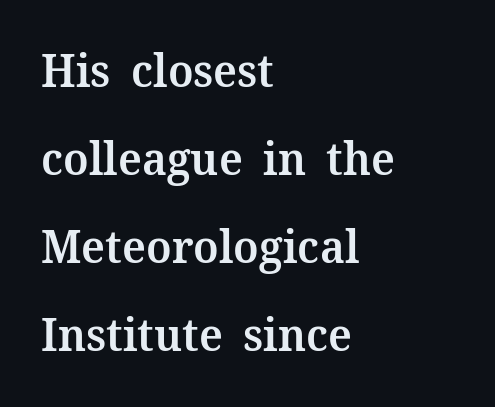
The image shows 46 px semibold serif type, upright; set left-aligned, loose line spacing (1.91x), normal letter spacing, not underlined; medium stroke contrast and a medium x-height.
